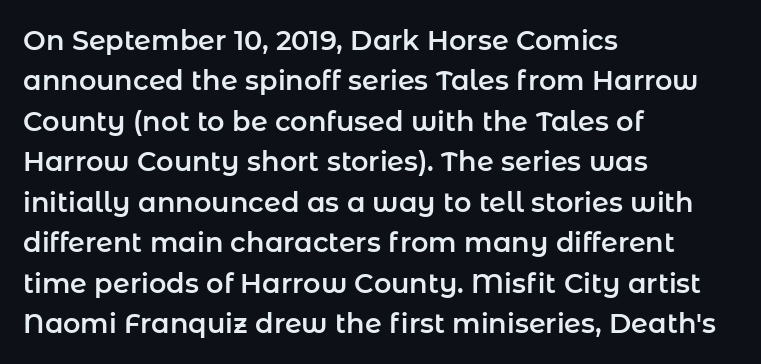
{"italic": "no", "underline": "no", "align": "left", "line_spacing": "normal", "line_spacing_ratio": 1.5, "letter_spacing": "normal", "letter_spacing_em": 0.0, "glyph_px": 27}
